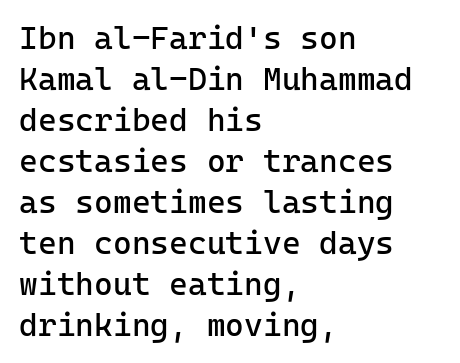
Q: Is the text bold? A: No.
Q: Is the text italic (slanted)? A: No, it is upright.
Q: Is the typeface a serif or a sans-serif typeface? A: Sans-serif.
Q: Is the text underlined? A: No.
Q: How is the paragraph aligned? A: Left-aligned.
Q: Is the spacing between letters normal or unusually wide? A: Normal.
Q: Is the spacing between lines tight, normal or loose? A: Normal.
Q: Width (condensed, normal, or wide)? A: Normal.
Q: Stroke contrast? A: Low.
Q: x-height? A: Medium.
Q: Monospaced? A: Yes.
